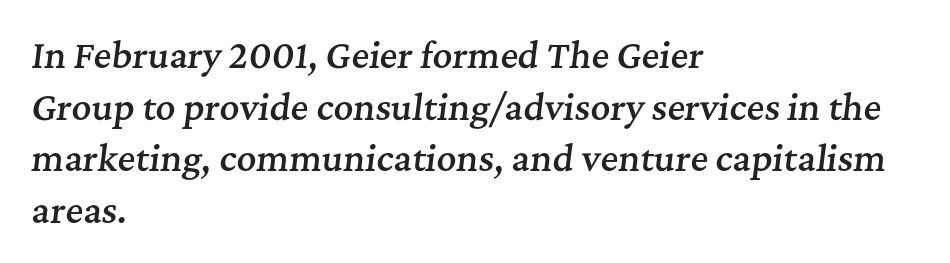
The image shows 34 px semibold serif type, italic (leaning right); set left-aligned, normal line spacing (1.52x), normal letter spacing, not underlined; medium stroke contrast and a medium x-height.
